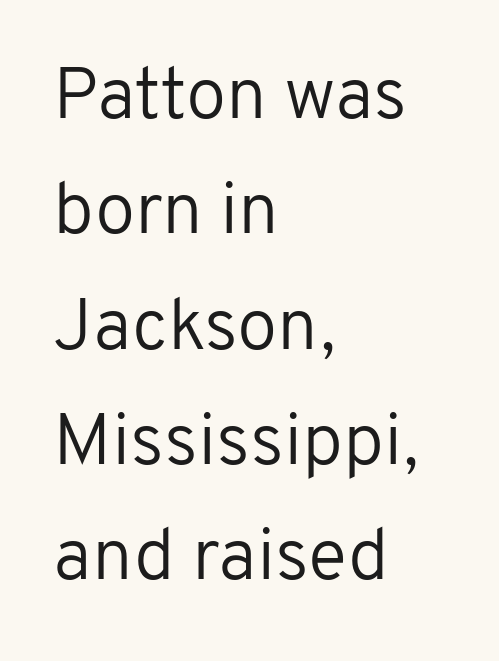
Q: Is the text bold? A: No.
Q: Is the text italic (slanted)? A: No, it is upright.
Q: Is the typeface a serif or a sans-serif typeface? A: Sans-serif.
Q: Is the text underlined? A: No.
Q: How is the paragraph aligned? A: Left-aligned.
Q: Is the spacing between letters normal or unusually wide? A: Normal.
Q: Is the spacing between lines tight, normal or loose? A: Normal.
Q: Width (condensed, normal, or wide)? A: Normal.
Q: Stroke contrast? A: Low.
Q: x-height? A: Medium.
Q: Monospaced? A: No.
